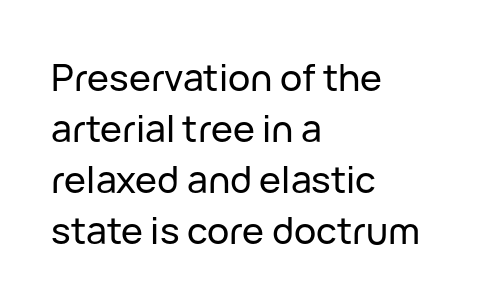
{"serif": "no", "italic": "no", "width": "normal", "stroke_contrast": "low", "x_height": "medium", "monospaced": "no", "underline": "no", "align": "left", "line_spacing": "normal", "line_spacing_ratio": 1.38, "letter_spacing": "normal", "letter_spacing_em": 0.0, "glyph_px": 37}
